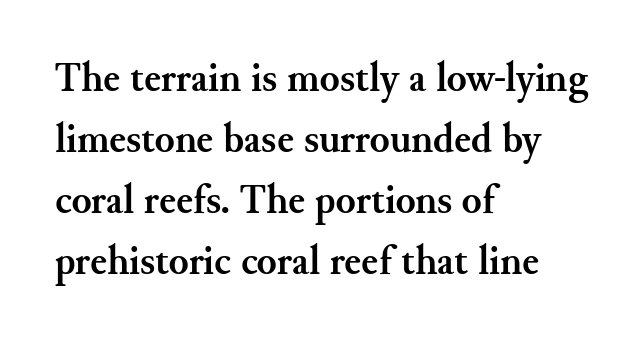
{"serif": "yes", "italic": "no", "bold": "yes", "weight": "semibold", "width": "normal", "stroke_contrast": "medium", "x_height": "small", "monospaced": "no", "underline": "no", "align": "left", "line_spacing": "normal", "line_spacing_ratio": 1.49, "letter_spacing": "normal", "letter_spacing_em": 0.0, "glyph_px": 41}
